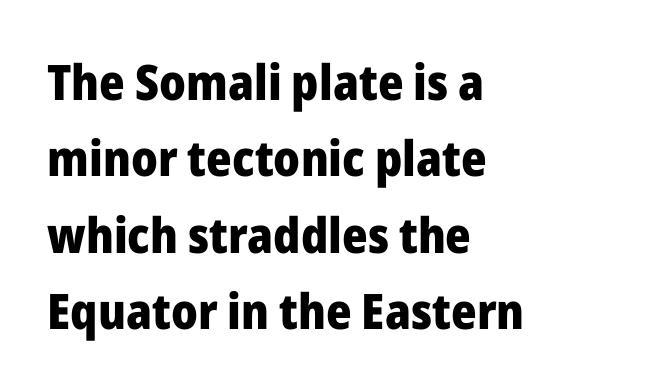
The passage shown has conventional tracking throughout. Nope, not italic — everything's standing straight. Regular leading. The space directly below the letters is spotless. Compared with a centered layout, this one pins lines to the left instead. A typesetter would call this proportional, since set widths differ per character.
